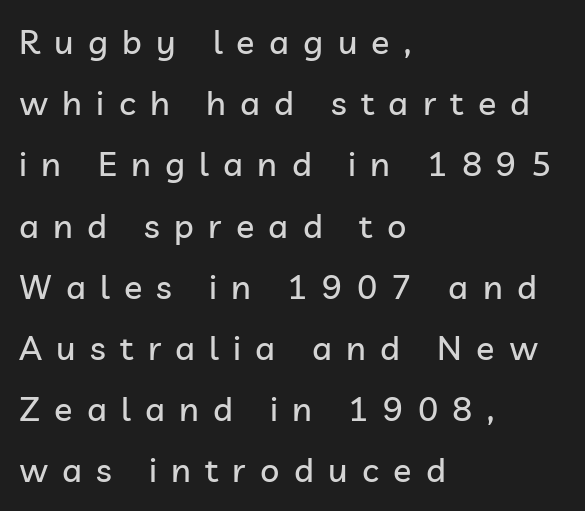
This rendering features lettering with no underline. The face used here is a sans, in the tradition of grotesques and geometrics. Teacher's note: observe the even left margin — that is flush-left alignment. You could only call the tracking loose — the letters float apart. The rendering uses natural spacing where letterforms have individual widths. Characters remain perfectly vertical along every line.
